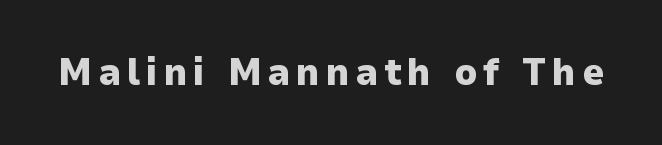
Serifs: no, the terminals of the letterforms are clean. Glance below the letters and you will spot only blank space. Is there any slant? The stems are plumb. Is this a fixed-width face? No — the glyphs have proportional, varying widths.
